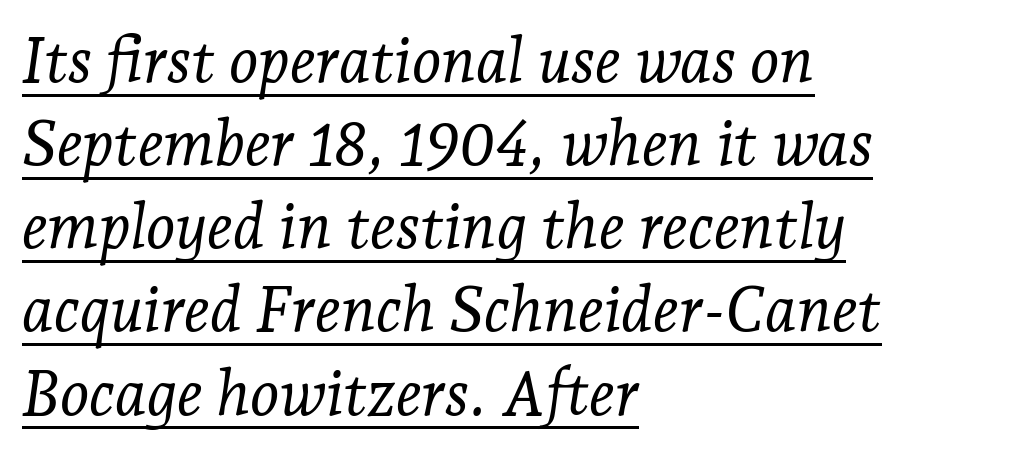
Q: Is the text bold? A: No.
Q: Is the text italic (slanted)? A: Yes, it leans right by about 7 degrees.
Q: Is the typeface a serif or a sans-serif typeface? A: Serif.
Q: Is the text underlined? A: Yes.
Q: How is the paragraph aligned? A: Left-aligned.
Q: Is the spacing between letters normal or unusually wide? A: Normal.
Q: Is the spacing between lines tight, normal or loose? A: Normal.
Q: Width (condensed, normal, or wide)? A: Normal.
Q: Stroke contrast? A: Low.
Q: x-height? A: Medium.
Q: Monospaced? A: No.
